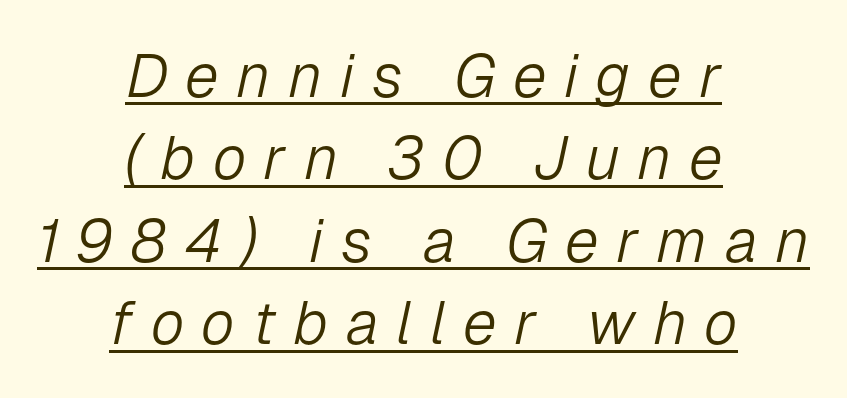
This sample has the flowing, uneven cadence of proportional lettering. Tall strokes in this sample are angled rather than plumb. The weight tops out at a normal text grade. The face used here is rendered with a markedly widened letterfit.
